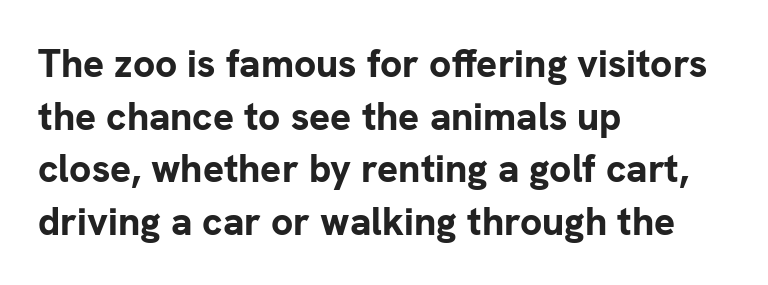
Unmarked baselines from the first word to the last. Notice how descenders clear the ascenders below comfortably — that's standard leading. A classic flush-left, rag-right setting is used for this passage. Nobody touched the tracking dial on this one. Look at the bottom of the vertical strokes: they stop flat, with no serifs. A roman cut, with each character standing at attention.
